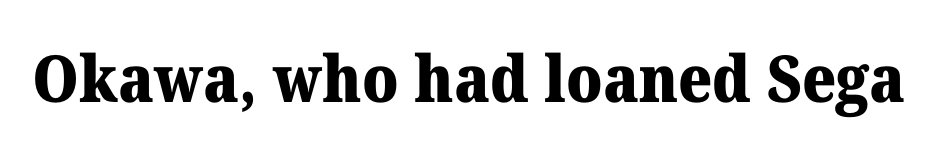
{"serif": "yes", "italic": "no", "bold": "yes", "weight": "heavy", "width": "normal", "stroke_contrast": "medium", "x_height": "medium", "monospaced": "no", "underline": "no", "letter_spacing": "normal", "letter_spacing_em": 0.0, "glyph_px": 65}
